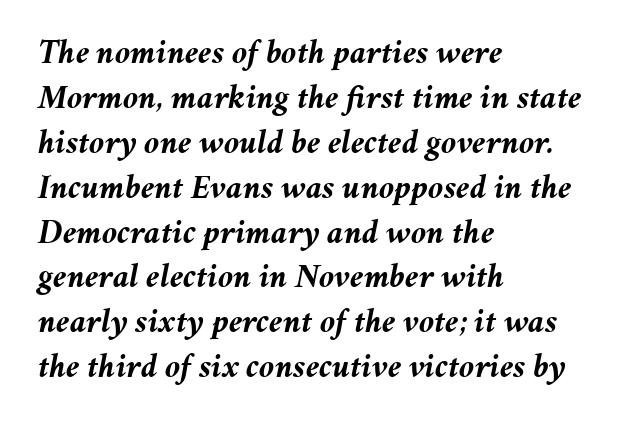
Q: Is the text bold? A: Yes.
Q: Is the text italic (slanted)? A: Yes, it leans right by about 11 degrees.
Q: Is the text underlined? A: No.
Q: How is the paragraph aligned? A: Left-aligned.
Q: Is the spacing between letters normal or unusually wide? A: Normal.
Q: Is the spacing between lines tight, normal or loose? A: Normal.
Q: Width (condensed, normal, or wide)? A: Normal.
Q: Stroke contrast? A: Medium.
Q: x-height? A: Medium.
Q: Monospaced? A: No.
